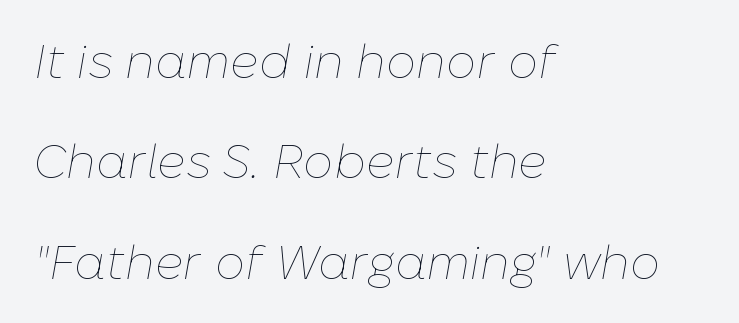
The text block is weighted toward the left margin, trailing off unevenly rightward. A typesetter would call this proportional, since set widths differ per character. Between one letter and the next there's only the usual sliver of space. Honestly, the rows look like they've been pulled way apart.
